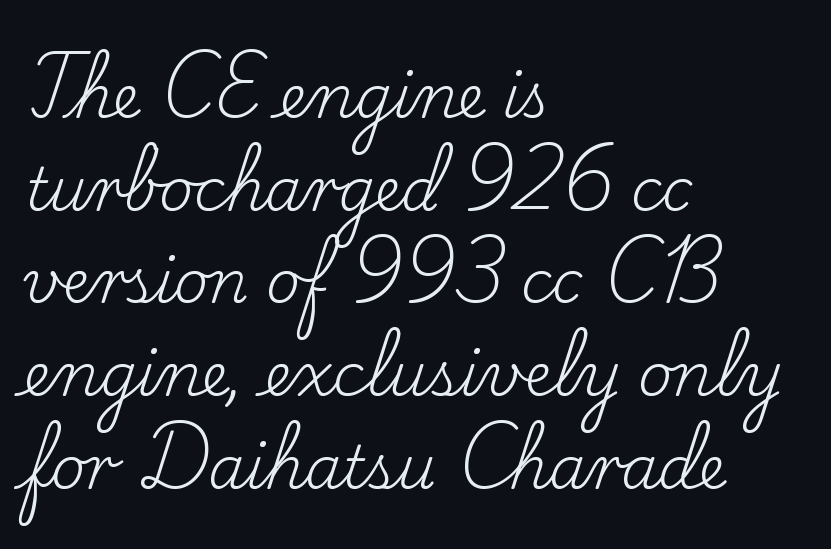
{"serif": "yes", "bold": "no", "weight": "regular", "width": "normal", "stroke_contrast": "low", "x_height": "small", "monospaced": "no", "underline": "no", "align": "left", "line_spacing": "normal", "line_spacing_ratio": 1.57, "letter_spacing": "normal", "letter_spacing_em": 0.0, "glyph_px": 59}
